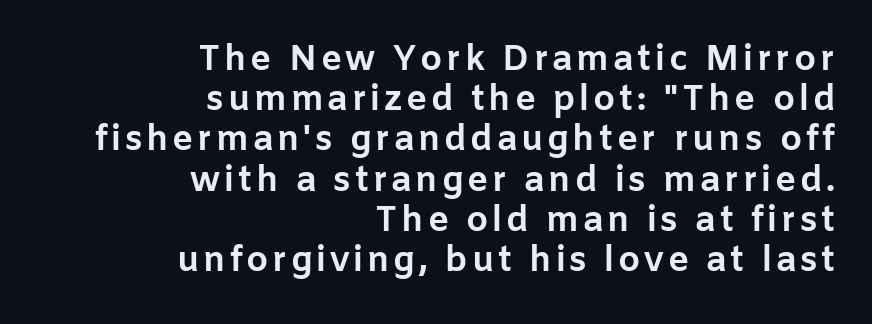
Q: Is the text bold? A: Yes.
Q: Is the text italic (slanted)? A: No, it is upright.
Q: Is the typeface a serif or a sans-serif typeface? A: Sans-serif.
Q: Is the text underlined? A: No.
Q: How is the paragraph aligned? A: Right-aligned.
Q: Is the spacing between lines tight, normal or loose? A: Tight.
Q: Width (condensed, normal, or wide)? A: Normal.
Q: Stroke contrast? A: Low.
Q: x-height? A: Medium.
Q: Monospaced? A: No.
